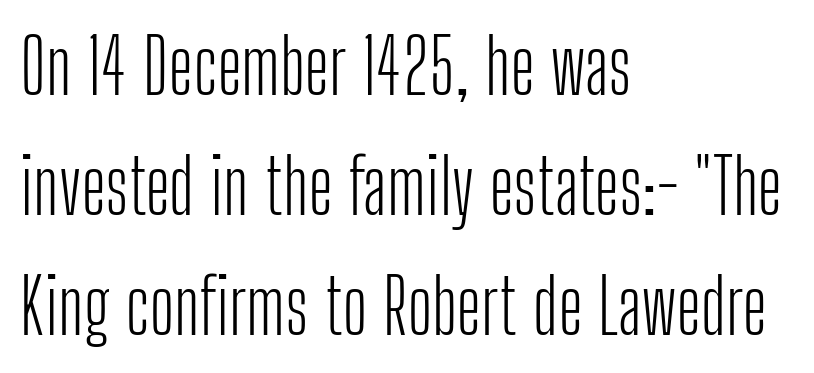
{"serif": "no", "italic": "no", "bold": "no", "weight": "light", "width": "condensed", "stroke_contrast": "low", "x_height": "medium", "monospaced": "no", "underline": "no", "align": "left", "line_spacing": "normal", "line_spacing_ratio": 1.58, "letter_spacing": "normal", "letter_spacing_em": 0.0, "glyph_px": 76}
